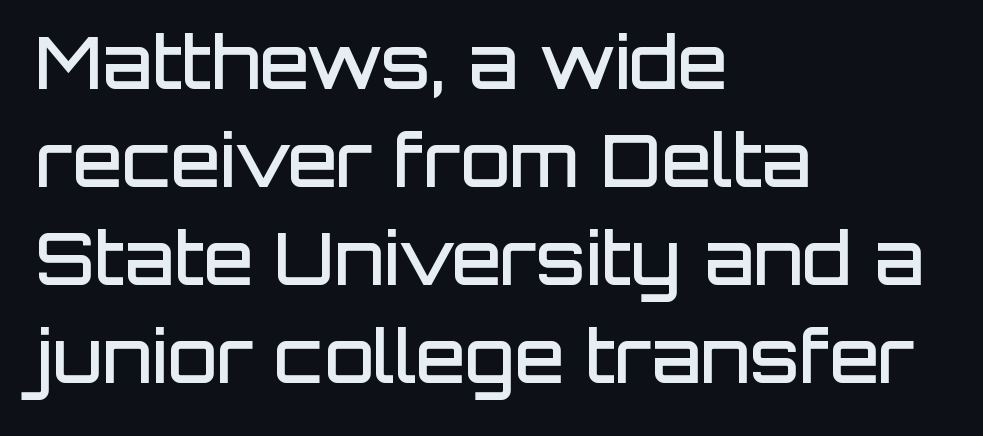
{"serif": "no", "italic": "no", "bold": "semi", "weight": "semibold", "width": "normal", "stroke_contrast": "low", "x_height": "large", "monospaced": "no", "underline": "no", "align": "left", "line_spacing": "normal", "line_spacing_ratio": 1.36, "letter_spacing": "normal", "letter_spacing_em": 0.0, "glyph_px": 72}
